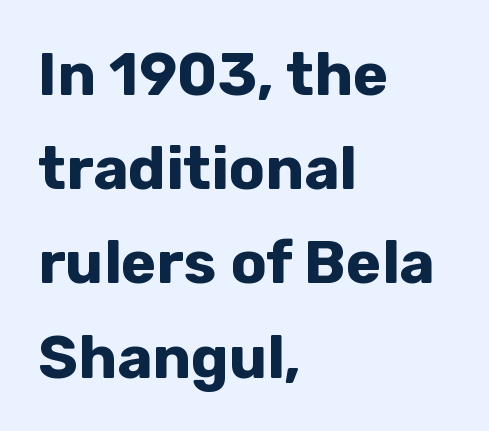
The image shows 60 px bold sans-serif type, upright; set left-aligned, normal line spacing (1.57x), normal letter spacing, not underlined; low stroke contrast and a medium x-height.
